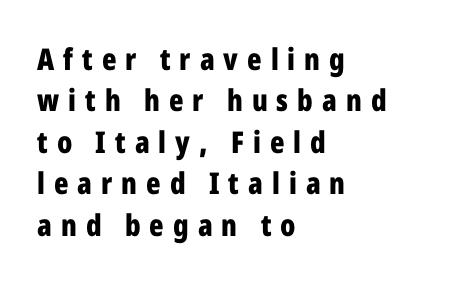
{"serif": "no", "italic": "no", "bold": "yes", "weight": "bold", "width": "condensed", "stroke_contrast": "low", "x_height": "medium", "monospaced": "no", "underline": "no", "align": "left", "line_spacing": "normal", "line_spacing_ratio": 1.38, "letter_spacing": "wide", "letter_spacing_em": 0.3, "glyph_px": 30}
